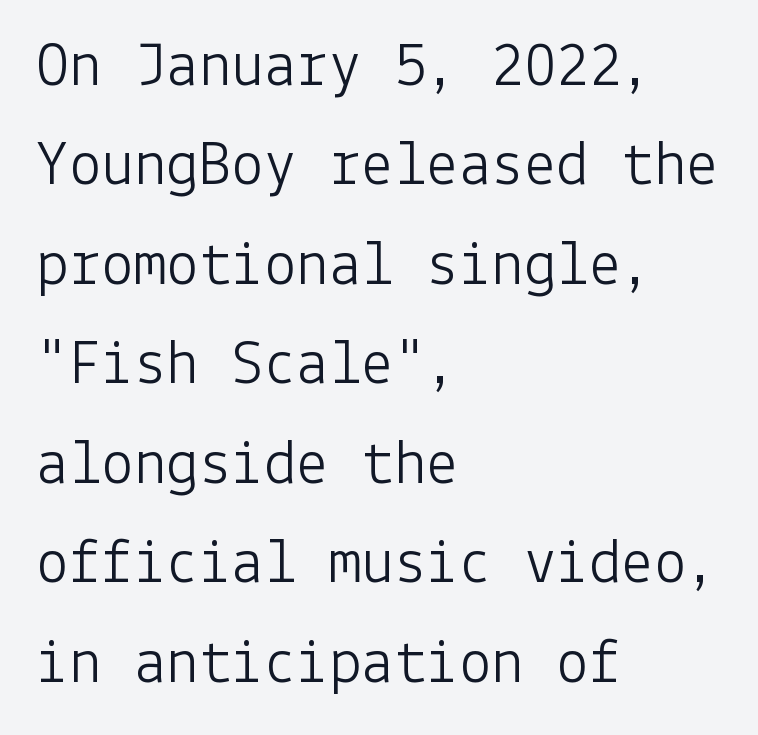
Q: Is the text bold? A: No.
Q: Is the text italic (slanted)? A: No, it is upright.
Q: Is the typeface a serif or a sans-serif typeface? A: Sans-serif.
Q: Is the text underlined? A: No.
Q: How is the paragraph aligned? A: Left-aligned.
Q: Is the spacing between letters normal or unusually wide? A: Normal.
Q: Is the spacing between lines tight, normal or loose? A: Normal.
Q: Width (condensed, normal, or wide)? A: Normal.
Q: Stroke contrast? A: Low.
Q: x-height? A: Medium.
